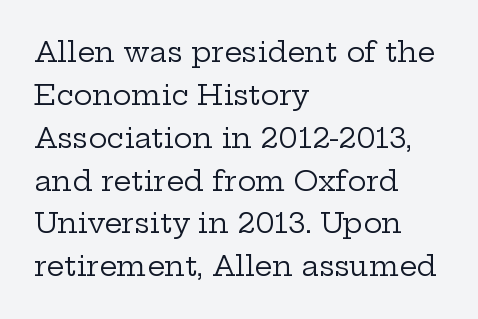
The space between consecutive lines is moderate. When letters stand straight like this, we call the style roman or upright. The area under the type is left untouched. Glyph-to-glyph distance matches everyday printed text. Here the designer chose a conventional face with non-uniform glyph widths. In CSS terms this would be text-align: left.
